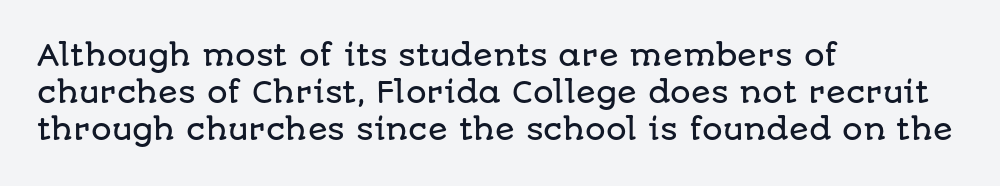
Rows of type keep a routine distance in the vertical direction. Look at the bottom of the vertical strokes: they stop flat, with no serifs. Every row of glyphs begins at an identical x-position on the left. Nobody touched the tracking dial on this one. Honestly, there is no underline to notice here at all. Do the letters lean? They stand straight.
